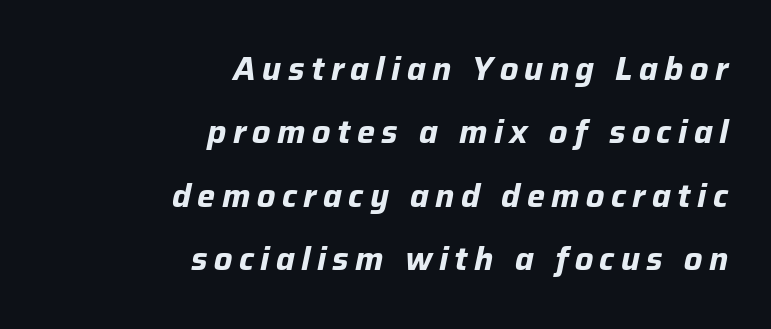
Italic? Definitely — the glyphs are oblique. The line texture is sparse and dotted thanks to wide tracking. A dark, heavy texture on the line: the type is bold. Every row of glyphs terminates at an identical x-position on the right.
